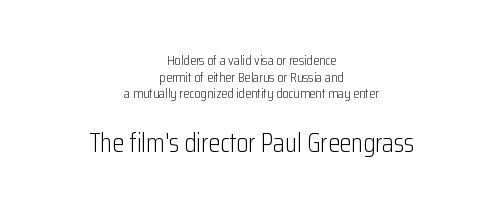
The image shows 27 px text type, upright; set centered, line spacing 1.19x, normal letter spacing, not underlined; the second (bottom) block is 1.93x larger.
